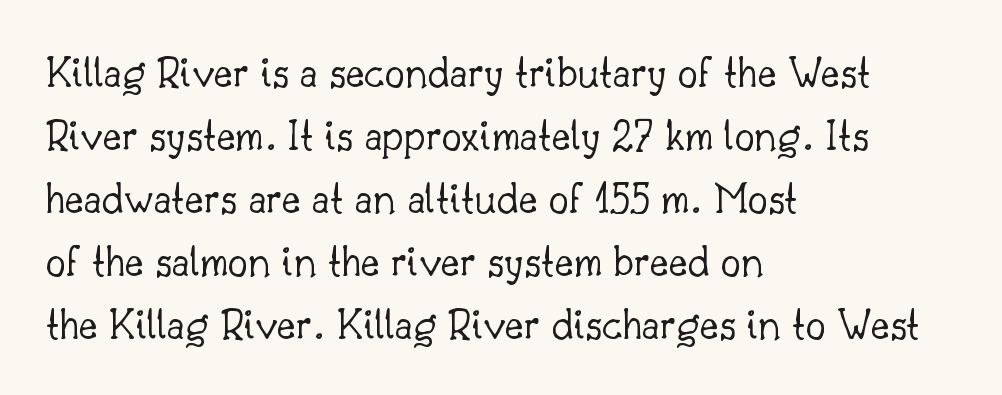
Q: Is the text bold? A: No.
Q: Is the text italic (slanted)? A: No, it is upright.
Q: Is the text underlined? A: No.
Q: How is the paragraph aligned? A: Left-aligned.
Q: Is the spacing between letters normal or unusually wide? A: Normal.
Q: Is the spacing between lines tight, normal or loose? A: Normal.
Q: Width (condensed, normal, or wide)? A: Normal.
Q: Stroke contrast? A: Low.
Q: x-height? A: Small.
Q: Monospaced? A: No.
